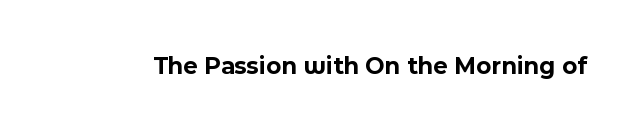
{"italic": "no", "bold": "yes", "underline": "no", "letter_spacing": "normal", "letter_spacing_em": 0.0, "glyph_px": 25}
